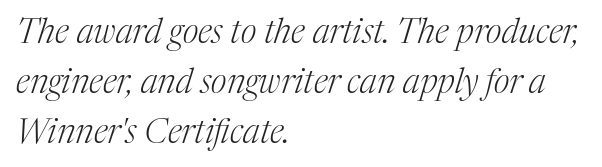
Every character sits at an angle, as italics do. Students, observe: this is what conventionally led text looks like. Each line starts at the same left margin while the right side varies. Decoration check: the copy has no underline. No chunkiness to these letters — they're not bold.
